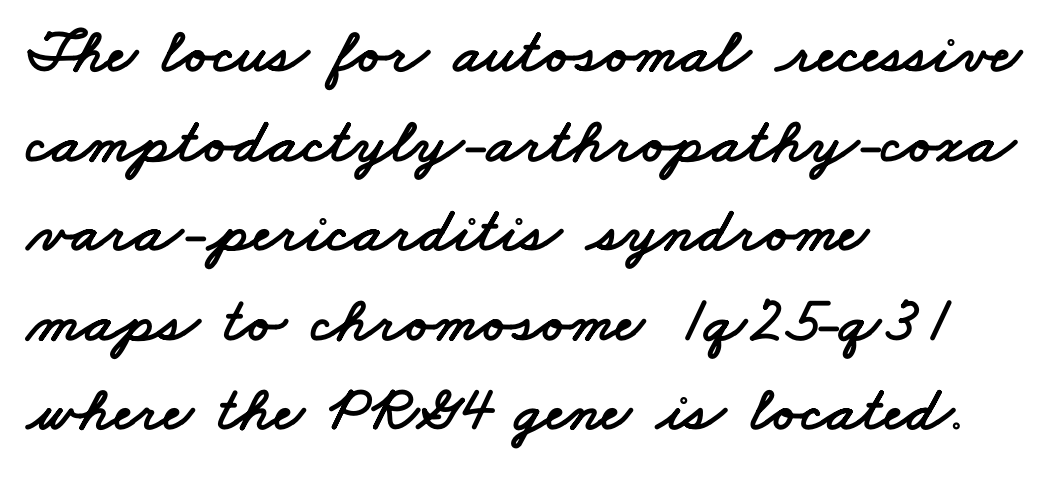
{"serif": "no", "width": "wide", "stroke_contrast": "low", "x_height": "small", "monospaced": "no", "underline": "no", "align": "left", "line_spacing": "normal", "line_spacing_ratio": 1.4, "letter_spacing": "normal", "letter_spacing_em": 0.0, "glyph_px": 64}
